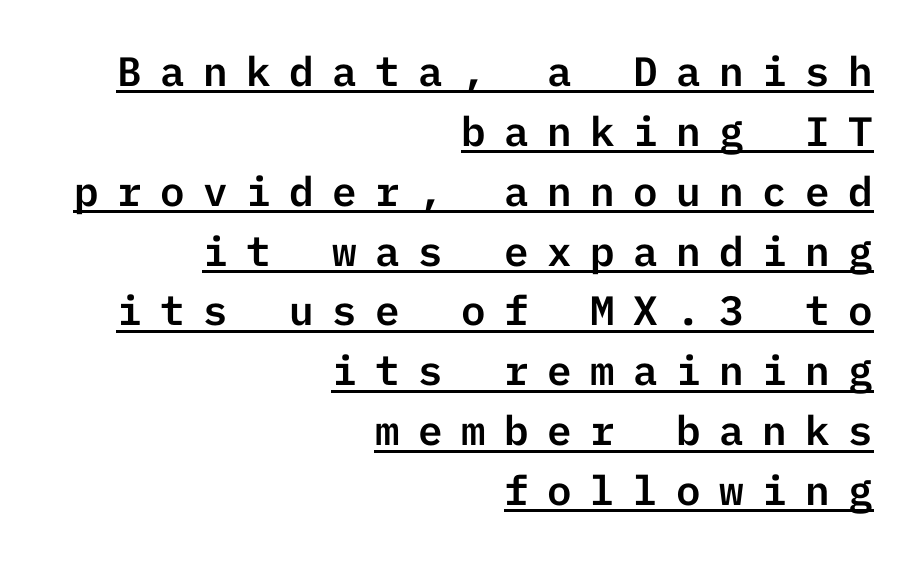
{"serif": "no", "italic": "no", "width": "normal", "stroke_contrast": "low", "x_height": "medium", "underline": "yes", "align": "right", "line_spacing": "normal", "line_spacing_ratio": 1.46, "letter_spacing": "wide", "letter_spacing_em": 0.45, "glyph_px": 41}
